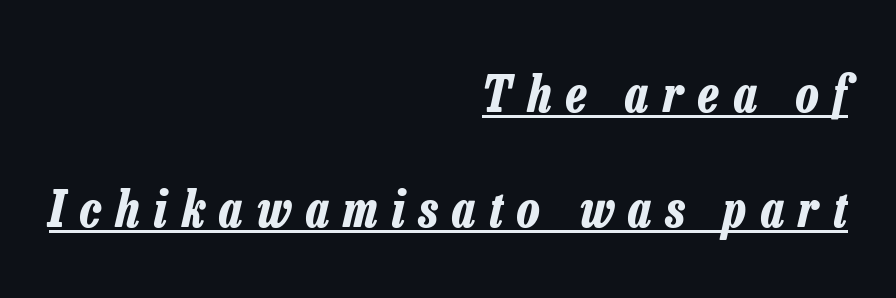
Q: Is the text bold? A: Yes.
Q: Is the text italic (slanted)? A: Yes, it leans right by about 13 degrees.
Q: Is the text underlined? A: Yes.
Q: How is the paragraph aligned? A: Right-aligned.
Q: Is the spacing between letters normal or unusually wide? A: Unusually wide.
Q: Is the spacing between lines tight, normal or loose? A: Loose.
Q: Width (condensed, normal, or wide)? A: Condensed.
Q: Stroke contrast? A: Low.
Q: x-height? A: Medium.
Q: Monospaced? A: No.
